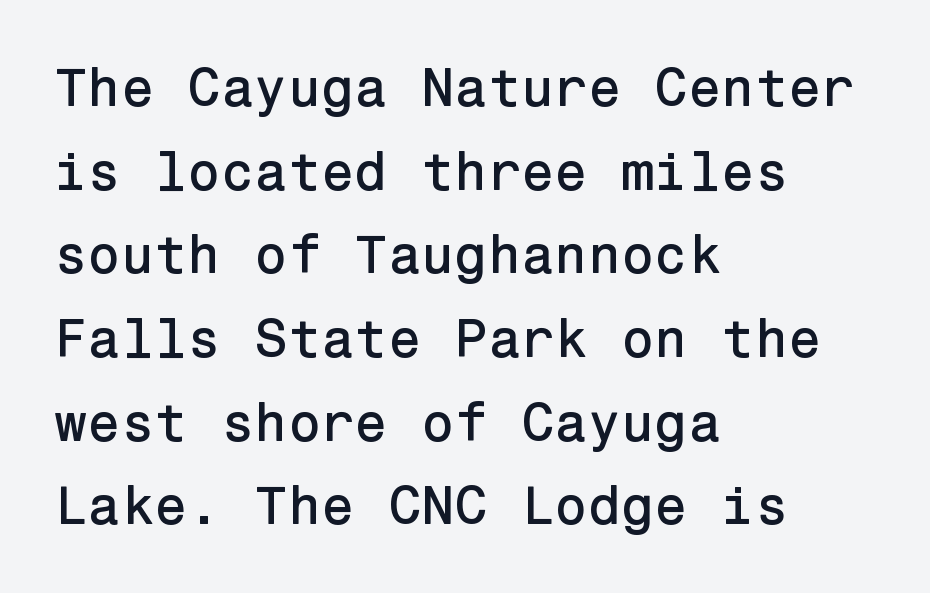
Q: Is the text italic (slanted)? A: No, it is upright.
Q: Is the typeface a serif or a sans-serif typeface? A: Sans-serif.
Q: Is the text underlined? A: No.
Q: How is the paragraph aligned? A: Left-aligned.
Q: Is the spacing between letters normal or unusually wide? A: Normal.
Q: Is the spacing between lines tight, normal or loose? A: Normal.
Q: Width (condensed, normal, or wide)? A: Normal.
Q: Stroke contrast? A: Low.
Q: x-height? A: Medium.
